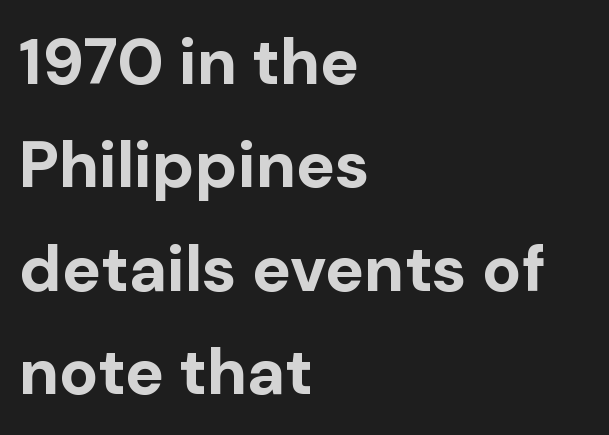
{"serif": "no", "italic": "no", "bold": "yes", "weight": "bold", "width": "normal", "stroke_contrast": "low", "x_height": "medium", "monospaced": "no", "underline": "no", "align": "left", "line_spacing": "normal", "line_spacing_ratio": 1.59, "letter_spacing": "normal", "letter_spacing_em": 0.0, "glyph_px": 65}
